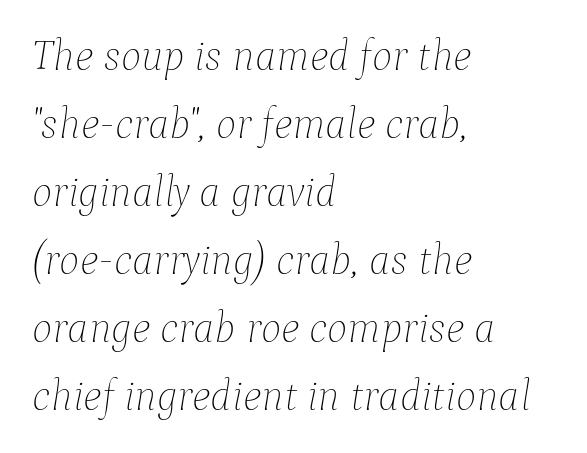
The image shows 43 px thin type, italic (leaning right); set left-aligned, normal line spacing (1.58x), normal letter spacing, not underlined; low stroke contrast and a medium x-height.
